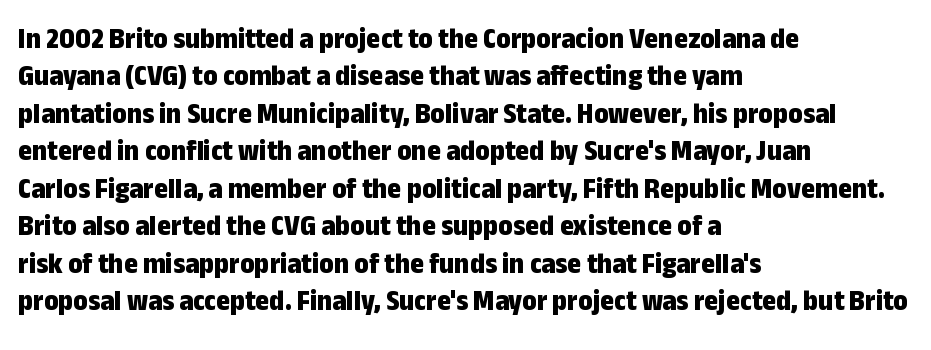
Q: Is the text bold? A: Yes.
Q: Is the text italic (slanted)? A: No, it is upright.
Q: Is the typeface a serif or a sans-serif typeface? A: Sans-serif.
Q: Is the text underlined? A: No.
Q: How is the paragraph aligned? A: Left-aligned.
Q: Is the spacing between letters normal or unusually wide? A: Normal.
Q: Is the spacing between lines tight, normal or loose? A: Normal.
Q: Width (condensed, normal, or wide)? A: Condensed.
Q: Stroke contrast? A: Low.
Q: x-height? A: Medium.
Q: Monospaced? A: No.
